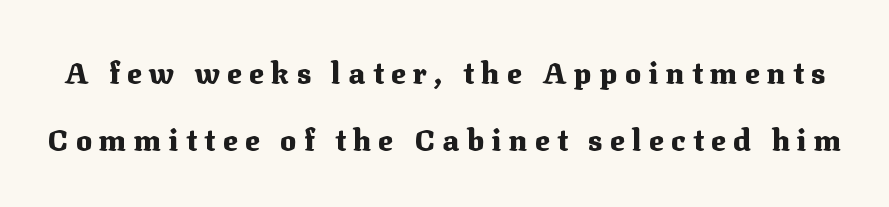
Q: Is the text bold? A: Yes.
Q: Is the text italic (slanted)? A: No, it is upright.
Q: Is the typeface a serif or a sans-serif typeface? A: Serif.
Q: Is the text underlined? A: No.
Q: Is the spacing between letters normal or unusually wide? A: Unusually wide.
Q: Is the spacing between lines tight, normal or loose? A: Loose.
Q: Width (condensed, normal, or wide)? A: Normal.
Q: Stroke contrast? A: Medium.
Q: x-height? A: Medium.
Q: Monospaced? A: No.
